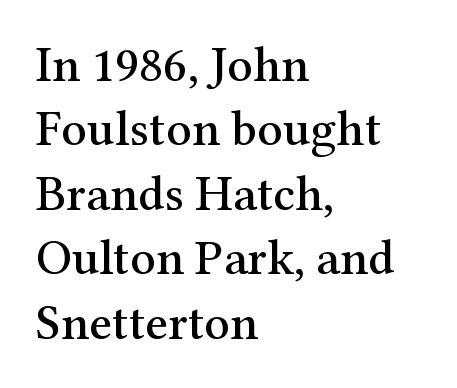
{"serif": "yes", "italic": "no", "width": "normal", "stroke_contrast": "medium", "x_height": "medium", "monospaced": "no", "underline": "no", "align": "left", "line_spacing": "normal", "line_spacing_ratio": 1.29, "letter_spacing": "normal", "letter_spacing_em": 0.0, "glyph_px": 50}
